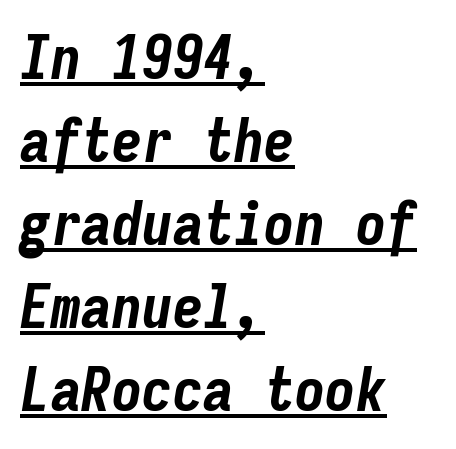
{"italic": "yes", "lean": "right", "slant_degrees": 9, "bold": "yes", "weight": "bold", "width": "condensed", "stroke_contrast": "low", "x_height": "medium", "monospaced": "yes", "underline": "yes", "align": "left", "line_spacing": "normal", "line_spacing_ratio": 1.36, "letter_spacing": "normal", "letter_spacing_em": 0.0, "glyph_px": 61}
